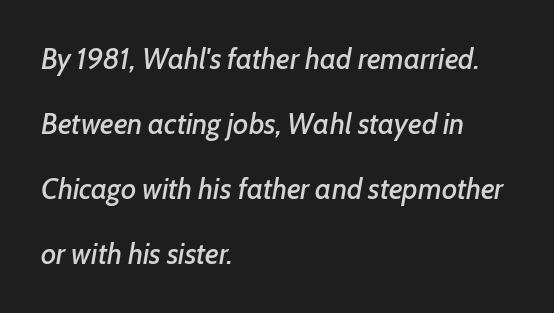
This sample uses plain, unmodified letter spacing. Would a proofreader flag this as italicized? Yes. Each letter keeps its own natural width here, so spacing adapts to shape. Visually the block forms a straight wall on the left and a jagged coastline on the right. Descenders are the only things crossing below the line.
